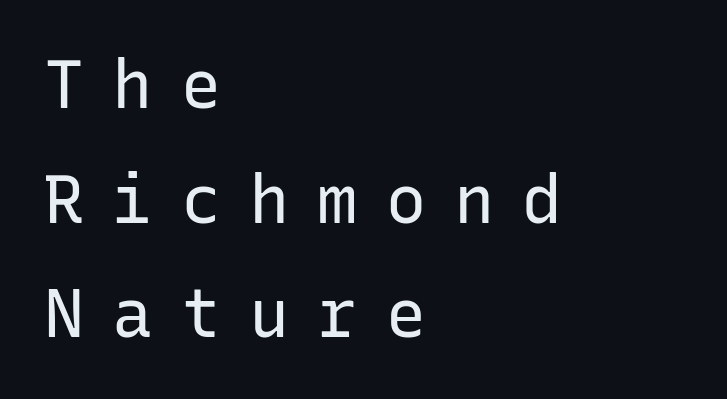
The lines in this sample share a left origin and differ only in where they stop. Notice how the stems are strictly vertical — no italics here. Weight: in the light-to-regular range. The area under the type is left untouched.
